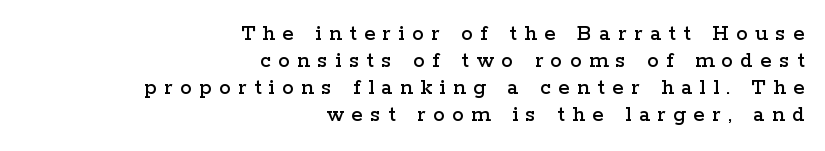
The image shows 23 px text type, upright; set right-aligned, line spacing 1.18x, unusually wide letter spacing (+0.33 em), not underlined.
